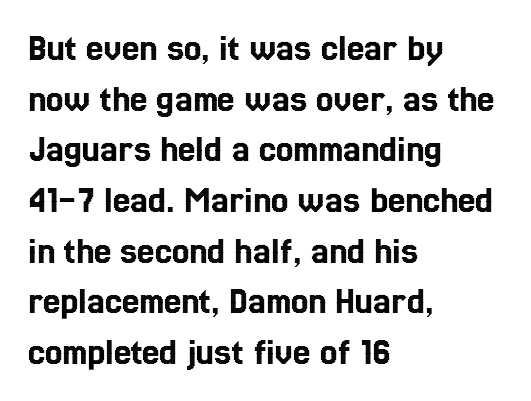
The image shows 39 px condensed type, upright; set left-aligned, normal line spacing (1.3x), normal letter spacing, not underlined; a medium x-height.
